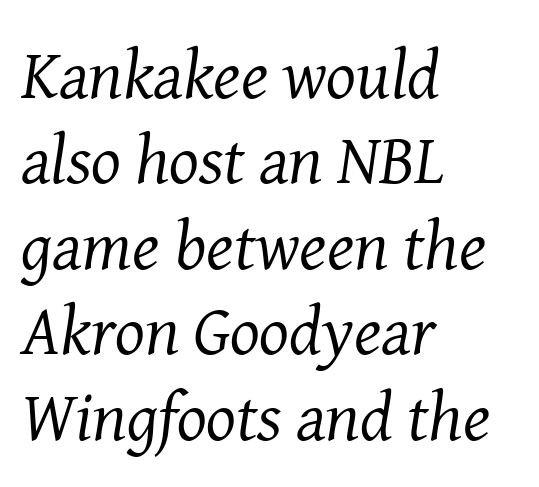
The image shows 70 px regular-weight serif type, italic (leaning right); set left-aligned, line spacing 1.22x, normal letter spacing, not underlined; medium stroke contrast and a medium x-height.
